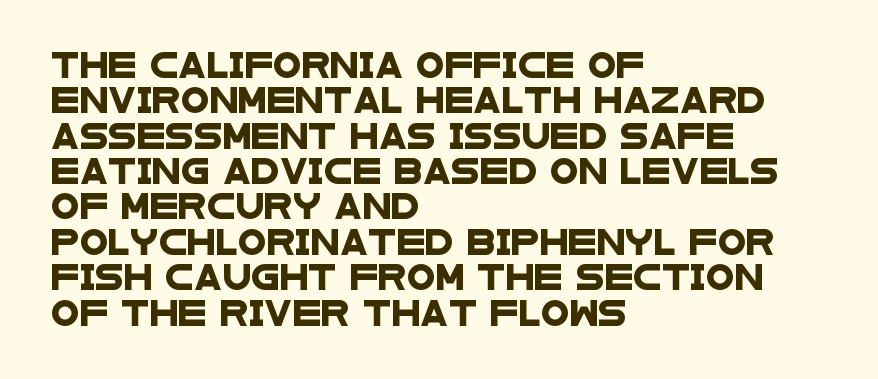
A clean baseline with only descenders dipping below it. These lines are set flush left with a ragged right edge. The rendering uses a moderate line-height, typical for paragraphs. The line texture is even and compact thanks to regular tracking.
